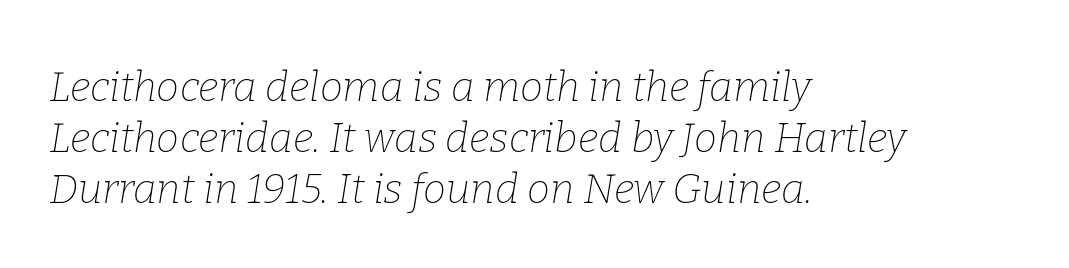
{"serif": "yes", "italic": "yes", "lean": "right", "slant_degrees": 9, "bold": "no", "weight": "thin", "width": "normal", "stroke_contrast": "low", "x_height": "medium", "monospaced": "no", "underline": "no", "align": "left", "line_spacing_ratio": 1.24, "letter_spacing": "normal", "letter_spacing_em": 0.0, "glyph_px": 41}
